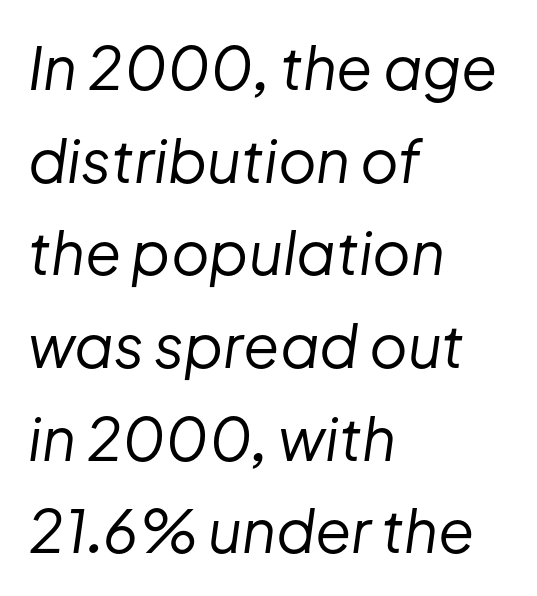
Each row of text sits above clean, open space. The weight tops out at a normal text grade. The rendering anchors every line to the left-hand side. Is the type slanted? Yes — the strokes lean at a clear angle. Regular leading. The face used here is proportionally spaced, like ordinary book or web type.
